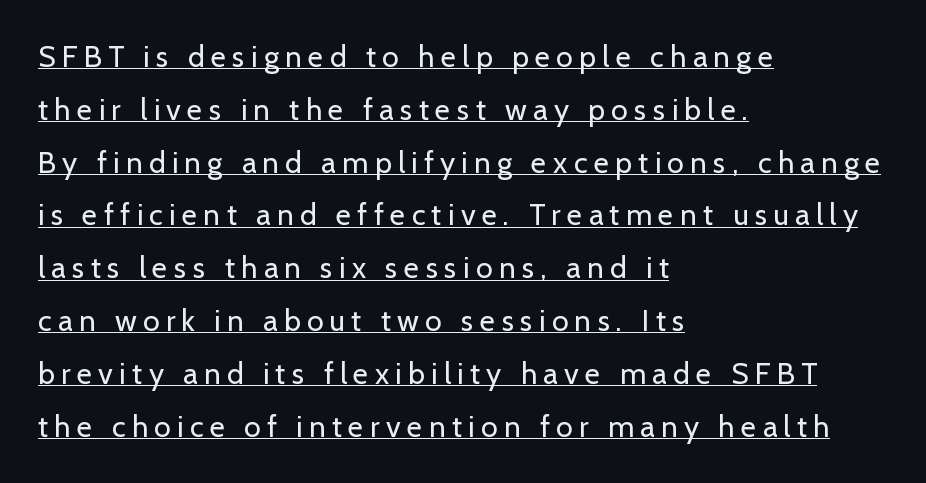
The image shows 30 px regular-weight sans-serif type, upright; set left-aligned, line spacing 1.76x, unusually wide letter spacing (+0.21 em), underlined; low stroke contrast and a medium x-height.
